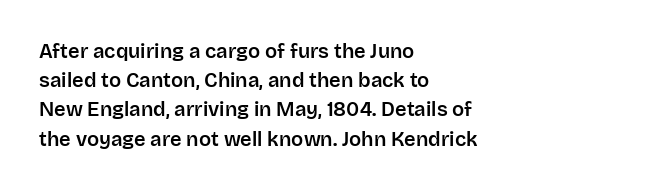
The image shows 20 px text type, upright; set left-aligned, normal line spacing (1.46x), normal letter spacing, not underlined.
